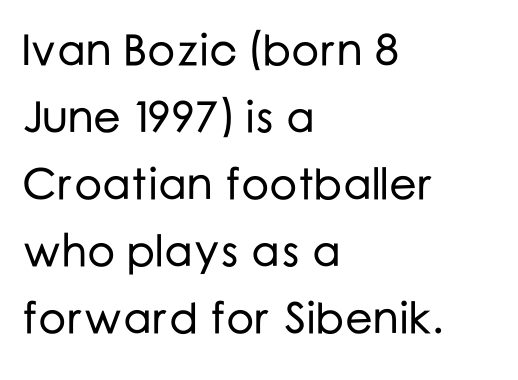
Q: Is the text italic (slanted)? A: No, it is upright.
Q: Is the typeface a serif or a sans-serif typeface? A: Sans-serif.
Q: Is the text underlined? A: No.
Q: How is the paragraph aligned? A: Left-aligned.
Q: Is the spacing between letters normal or unusually wide? A: Normal.
Q: Is the spacing between lines tight, normal or loose? A: Normal.
Q: Width (condensed, normal, or wide)? A: Normal.
Q: Stroke contrast? A: Low.
Q: x-height? A: Medium.
Q: Monospaced? A: No.
